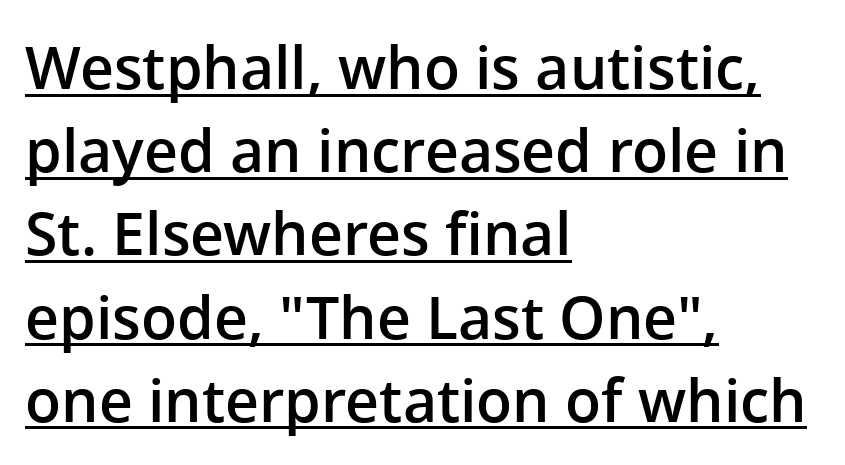
Q: Is the text bold? A: Semi-bold.
Q: Is the text italic (slanted)? A: No, it is upright.
Q: Is the typeface a serif or a sans-serif typeface? A: Sans-serif.
Q: Is the text underlined? A: Yes.
Q: How is the paragraph aligned? A: Left-aligned.
Q: Is the spacing between letters normal or unusually wide? A: Normal.
Q: Is the spacing between lines tight, normal or loose? A: Normal.
Q: Width (condensed, normal, or wide)? A: Normal.
Q: Stroke contrast? A: Low.
Q: x-height? A: Medium.
Q: Monospaced? A: No.
